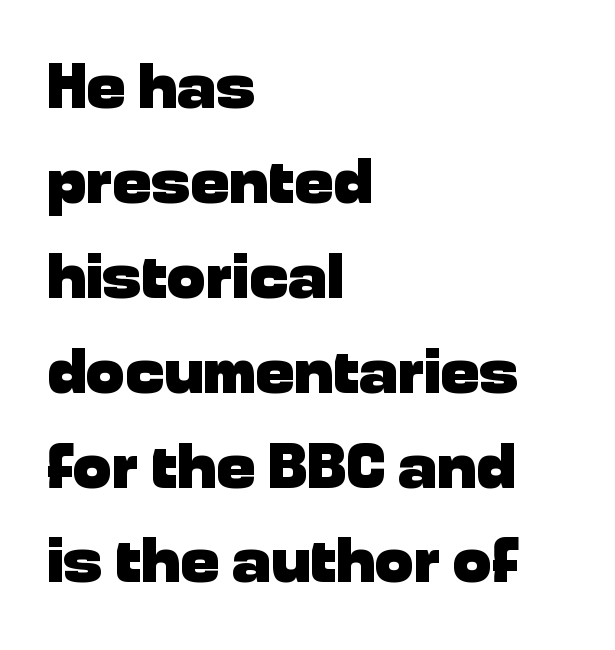
The image shows 65 px heavy sans-serif type, upright; set left-aligned, normal line spacing (1.46x), normal letter spacing, not underlined; low stroke contrast and a medium x-height.
